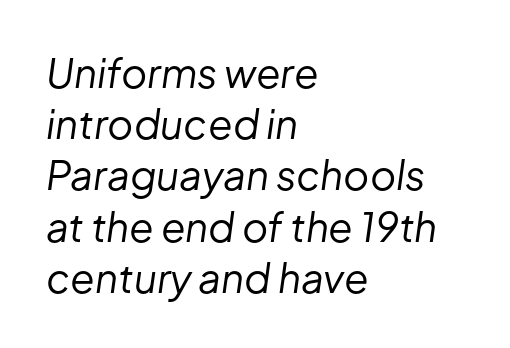
Q: Is the text bold? A: No.
Q: Is the text italic (slanted)? A: Yes, it leans right by about 8 degrees.
Q: Is the text underlined? A: No.
Q: How is the paragraph aligned? A: Left-aligned.
Q: Is the spacing between letters normal or unusually wide? A: Normal.
Q: Is the spacing between lines tight, normal or loose? A: Normal.
Q: Width (condensed, normal, or wide)? A: Normal.
Q: Stroke contrast? A: Low.
Q: x-height? A: Medium.
Q: Monospaced? A: No.
